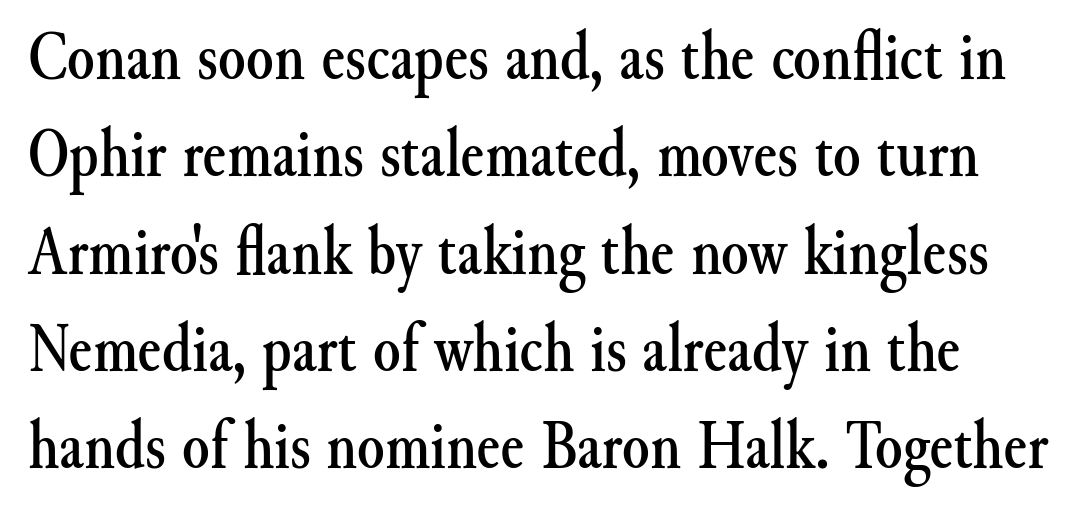
The image shows 70 px serif type, upright; set normal line spacing (1.39x), normal letter spacing, not underlined; medium stroke contrast and a small x-height.
